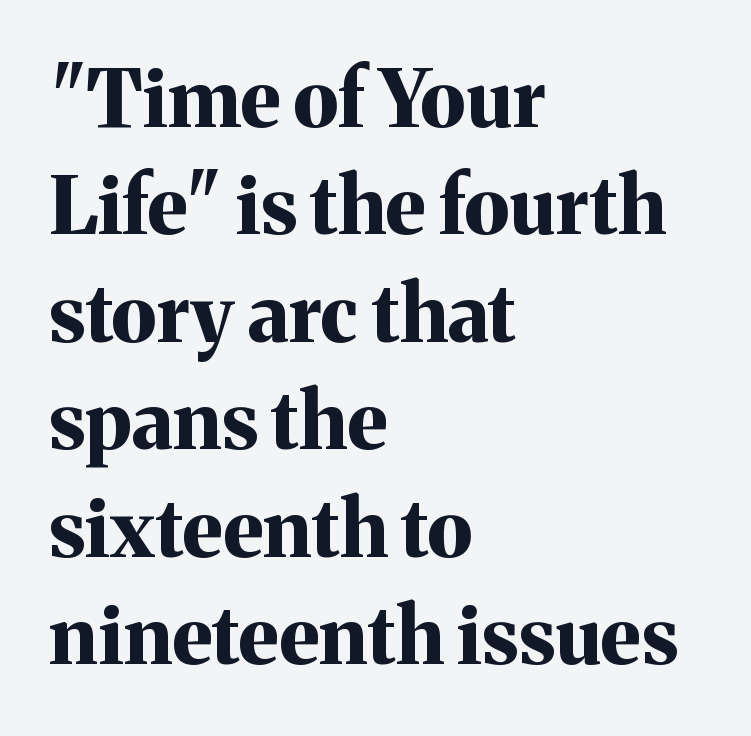
Q: Is the text bold? A: Yes.
Q: Is the text italic (slanted)? A: No, it is upright.
Q: Is the typeface a serif or a sans-serif typeface? A: Serif.
Q: Is the text underlined? A: No.
Q: How is the paragraph aligned? A: Left-aligned.
Q: Is the spacing between letters normal or unusually wide? A: Normal.
Q: Is the spacing between lines tight, normal or loose? A: Normal.
Q: Width (condensed, normal, or wide)? A: Normal.
Q: Stroke contrast? A: Medium.
Q: x-height? A: Medium.
Q: Monospaced? A: No.
